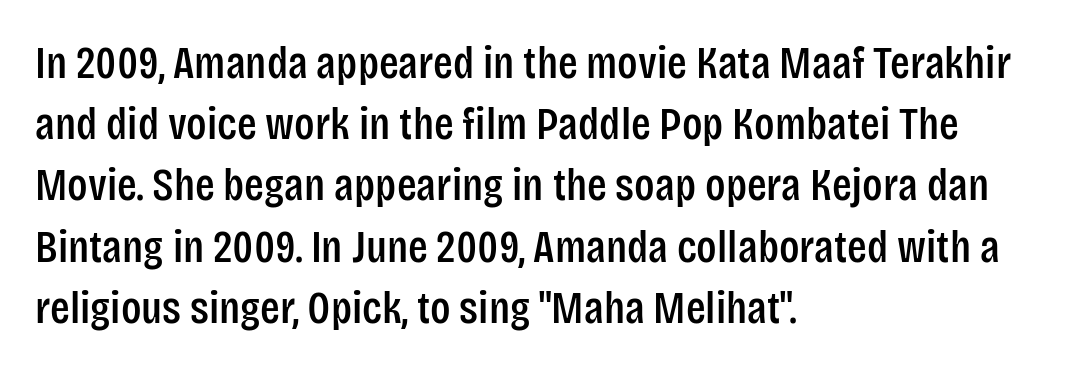
The image shows 46 px condensed sans-serif type, upright; set left-aligned, normal line spacing (1.33x), normal letter spacing, not underlined; low stroke contrast and a large x-height.
